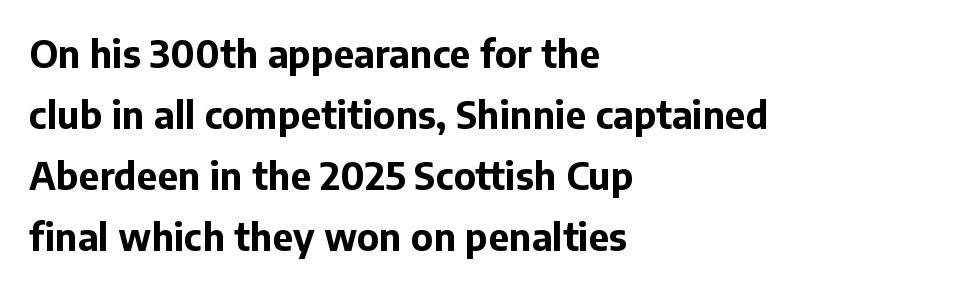
Every row of glyphs begins at an identical x-position on the left. The letters sit at their default tracking, neither squeezed nor spread. Observe the absence of serifs on each vertical stroke in this sample. The rendering uses a moderate line-height, typical for paragraphs. Does the weight exceed regular? Yes, all the way to bold. The letters stand upright; this is a roman face.
